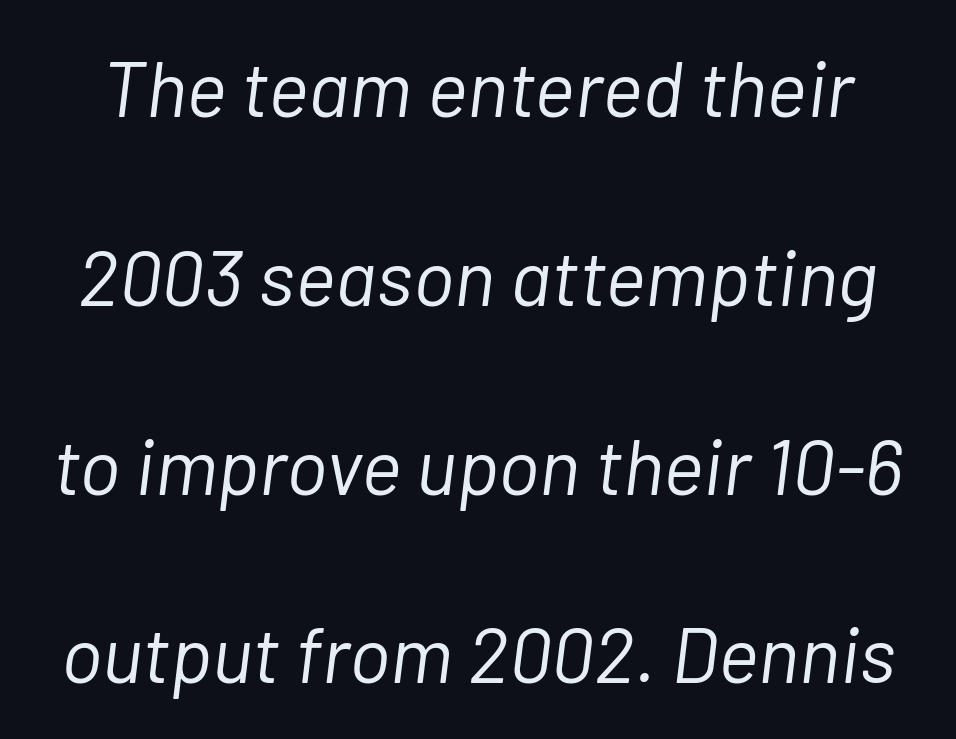
The rendering uses natural spacing where letterforms have individual widths. You could call the tracking neutral — neither tight nor loose. Underline: absent. The designer dialed line spacing up above the default. Is the type heavy? It reads as light-to-regular instead.
